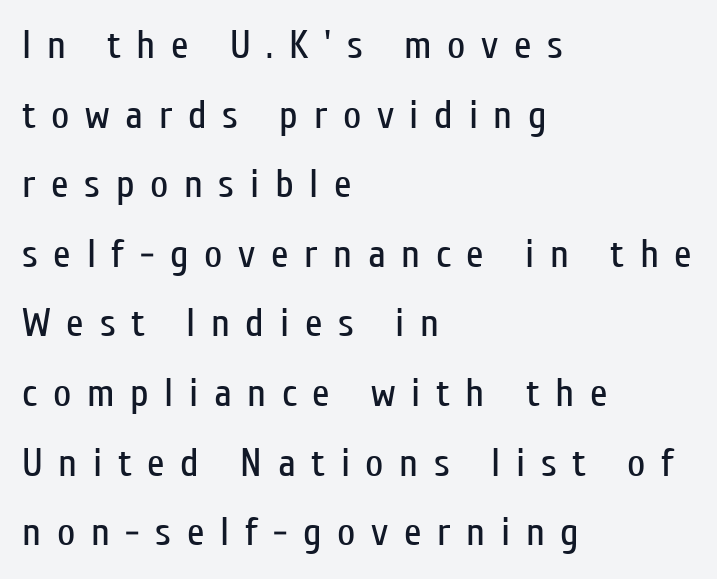
The image shows 40 px regular-weight, condensed sans-serif type, upright; set left-aligned, line spacing 1.74x, unusually wide letter spacing (+0.39 em), not underlined; low stroke contrast and a medium x-height.
